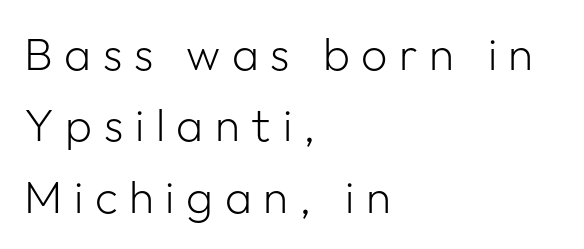
Short and long lines alike share a common starting point at left. The passage shown is not underscored anywhere. The space between consecutive lines is moderate. Summary of weight: not heavy and not bold. The passage shown is typed in a proportional face where columns would drift.
